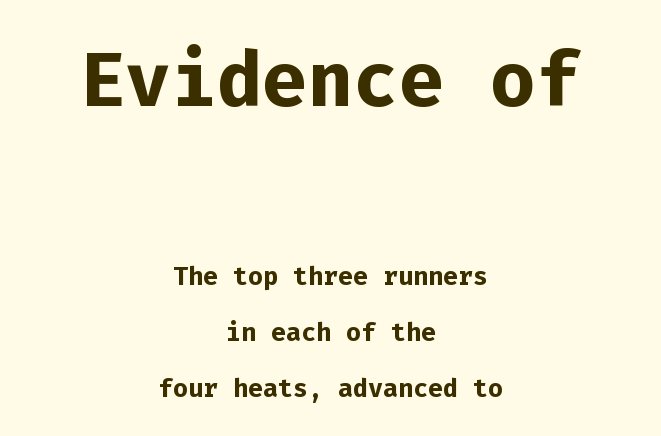
Glyph-to-glyph distance matches everyday printed text. The glyphs in this specimen are sans serif. I'd describe the lettering as bold — thick and assertive. The more generous point size was reserved for the upper chunk. Each letter, wide or thin by design, is forced into the same width here.
